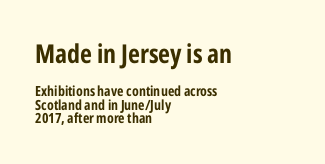
The image shows 26 px text type, upright; set left-aligned, tight line spacing (0.97x), normal letter spacing, not underlined; the first (top) block is 1.86x larger.
